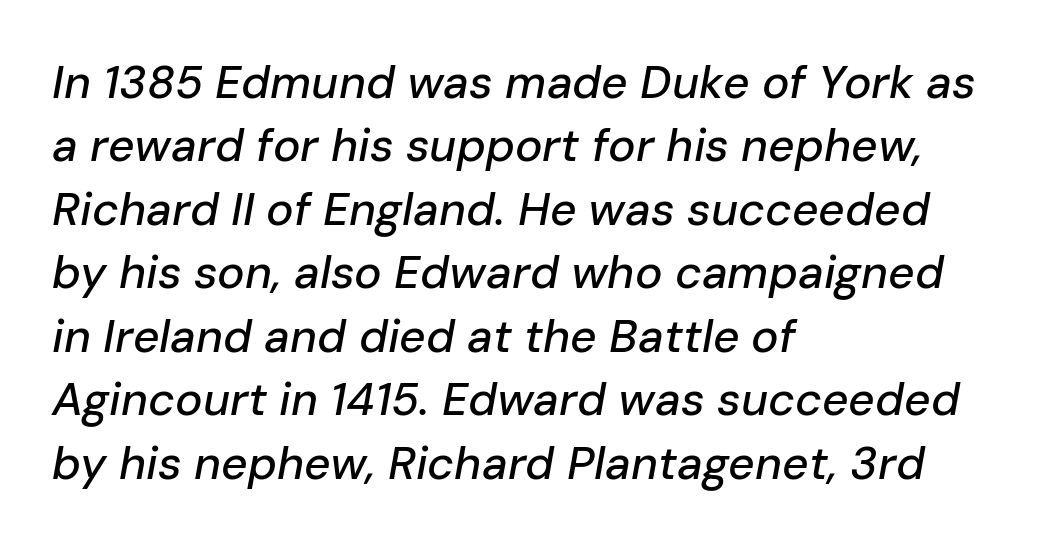
Q: Is the text italic (slanted)? A: Yes, it leans right by about 10 degrees.
Q: Is the text underlined? A: No.
Q: How is the paragraph aligned? A: Left-aligned.
Q: Is the spacing between letters normal or unusually wide? A: Normal.
Q: Is the spacing between lines tight, normal or loose? A: Normal.
Q: Width (condensed, normal, or wide)? A: Normal.
Q: Stroke contrast? A: Low.
Q: x-height? A: Medium.
Q: Monospaced? A: No.
